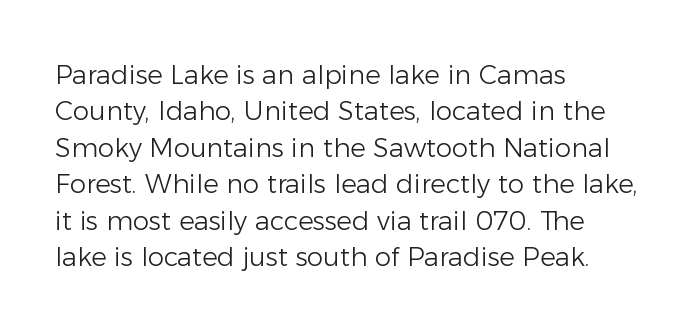
Short and long lines alike share a common starting point at left. The typeface has the unassuming heft of standard copy or less. Is the letter spacing exaggerated? No — it looks like the ordinary default. Has an underline been added? It has not. Posture: vertical.
